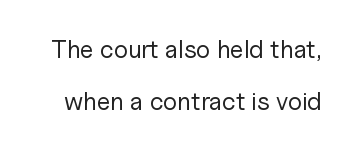
Q: Is the text bold? A: No.
Q: Is the text italic (slanted)? A: No, it is upright.
Q: Is the text underlined? A: No.
Q: Is the spacing between letters normal or unusually wide? A: Normal.
Q: Is the spacing between lines tight, normal or loose? A: Loose.
